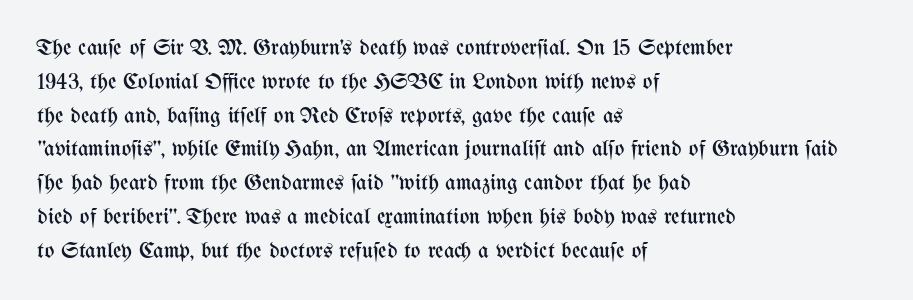
Just letters on the line, the space beneath them empty. Evenly set lines give the paragraph a standard silhouette. Heft: none added — not bold. Notice how the passage keeps a crisp vertical edge on the left only. No extra tracking has been applied to these lines. A roman cut, with each character standing at attention.
